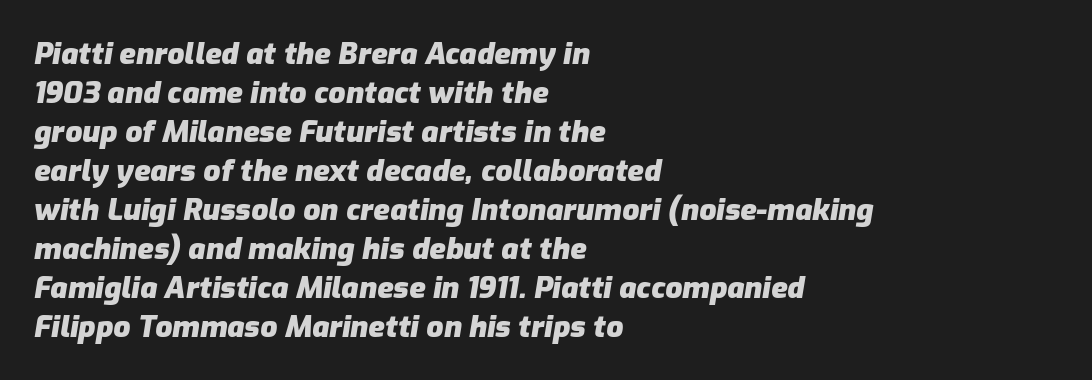
Q: Is the text bold? A: Yes.
Q: Is the text italic (slanted)? A: Yes, it leans right by about 9 degrees.
Q: Is the text underlined? A: No.
Q: How is the paragraph aligned? A: Left-aligned.
Q: Is the spacing between letters normal or unusually wide? A: Normal.
Q: Is the spacing between lines tight, normal or loose? A: Normal.
Q: Width (condensed, normal, or wide)? A: Normal.
Q: Stroke contrast? A: Low.
Q: x-height? A: Medium.
Q: Monospaced? A: No.
